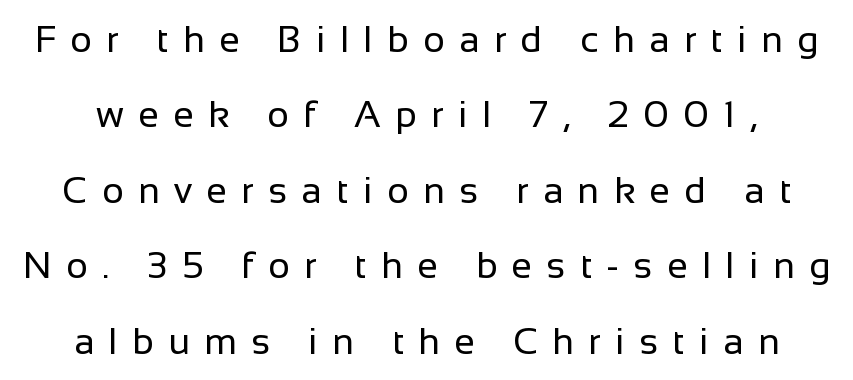
Widely set lines give the paragraph a tall, airy silhouette. A typesetter would call this proportional, since set widths differ per character. Each word looks stretched out because of the extra space between its letters. Serifs: no, the terminals of the letterforms are clean. The passage shown is not bold in any degree. The specimen reads as upright at a glance.
